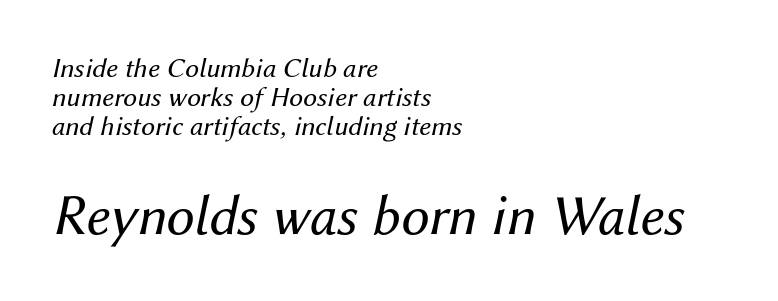
Q: Is the text bold? A: No.
Q: Is the text italic (slanted)? A: Yes, it leans right by about 12 degrees.
Q: Is the text underlined? A: No.
Q: How is the paragraph aligned? A: Left-aligned.
Q: Is the spacing between letters normal or unusually wide? A: Normal.
Q: Is the spacing between lines tight, normal or loose? A: Tight.
Q: Which block of text is set in a larger size, the first (top) or the second (bottom)? A: The second (bottom) one.
Q: Width (condensed, normal, or wide)? A: Normal.
Q: Stroke contrast? A: Medium.
Q: x-height? A: Medium.
Q: Monospaced? A: No.
